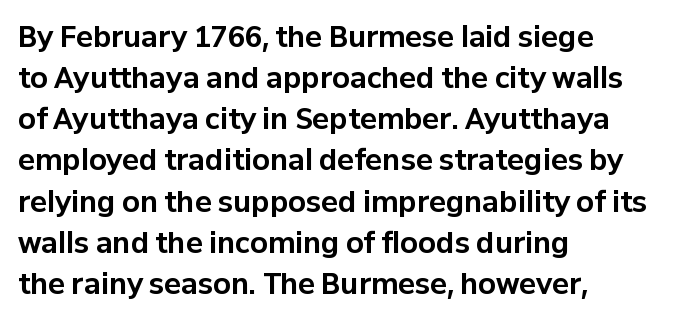
{"serif": "no", "italic": "no", "bold": "yes", "weight": "bold", "width": "normal", "stroke_contrast": "low", "x_height": "medium", "monospaced": "no", "underline": "no", "align": "left", "line_spacing": "normal", "line_spacing_ratio": 1.47, "letter_spacing": "normal", "letter_spacing_em": 0.0, "glyph_px": 28}
